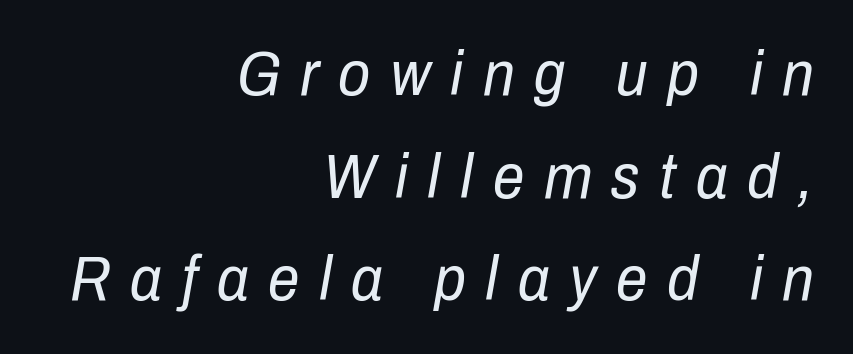
{"italic": "yes", "lean": "right", "slant_degrees": 10, "bold": "no", "weight": "regular", "width": "condensed", "stroke_contrast": "low", "x_height": "medium", "monospaced": "no", "underline": "no", "align": "right", "line_spacing": "normal", "line_spacing_ratio": 1.63, "letter_spacing": "wide", "letter_spacing_em": 0.31, "glyph_px": 63}
